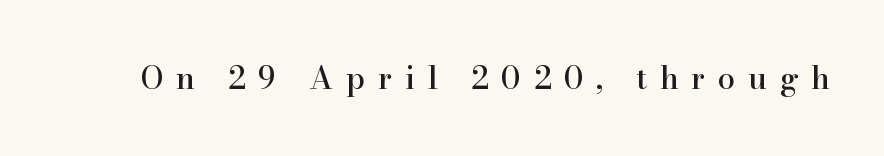
The image shows 31 px serif type, upright; set unusually wide letter spacing (+0.41 em), not underlined; high stroke contrast and a small x-height.
